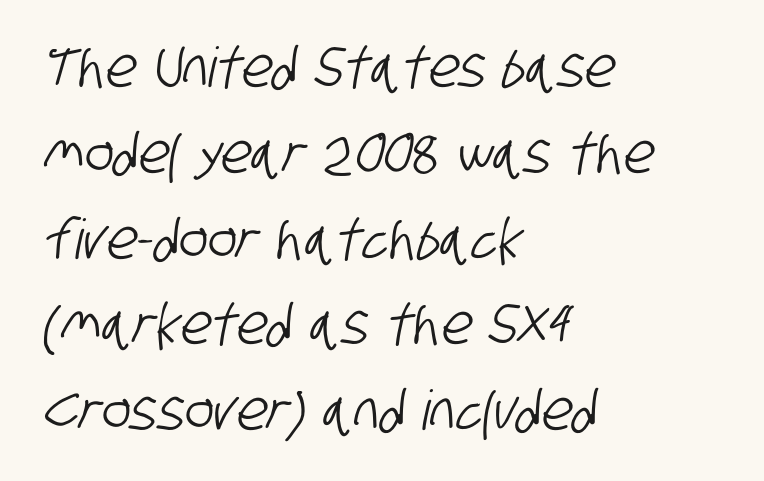
{"serif": "no", "width": "condensed", "stroke_contrast": "low", "x_height": "large", "monospaced": "no", "underline": "no", "align": "left", "line_spacing": "normal", "line_spacing_ratio": 1.56, "letter_spacing": "normal", "letter_spacing_em": 0.0, "glyph_px": 55}
